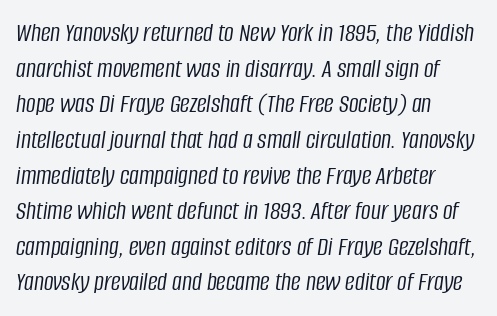
Q: Is the text bold? A: No.
Q: Is the text italic (slanted)? A: Yes, it leans right by about 8 degrees.
Q: Is the text underlined? A: No.
Q: How is the paragraph aligned? A: Left-aligned.
Q: Is the spacing between letters normal or unusually wide? A: Normal.
Q: Is the spacing between lines tight, normal or loose? A: Normal.
